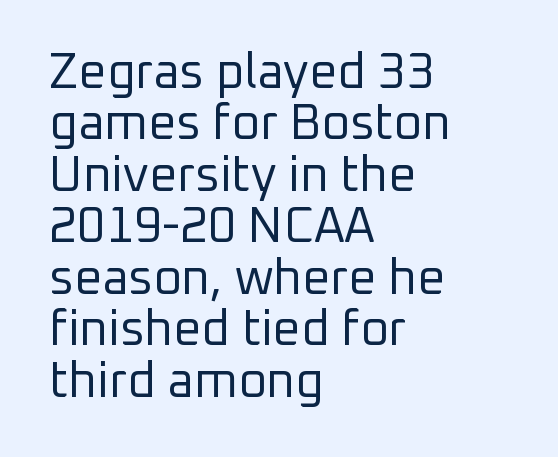
Q: Is the text bold? A: No.
Q: Is the text italic (slanted)? A: No, it is upright.
Q: Is the typeface a serif or a sans-serif typeface? A: Sans-serif.
Q: Is the text underlined? A: No.
Q: How is the paragraph aligned? A: Left-aligned.
Q: Is the spacing between letters normal or unusually wide? A: Normal.
Q: Is the spacing between lines tight, normal or loose? A: Tight.
Q: Width (condensed, normal, or wide)? A: Normal.
Q: Stroke contrast? A: Low.
Q: x-height? A: Medium.
Q: Monospaced? A: No.
